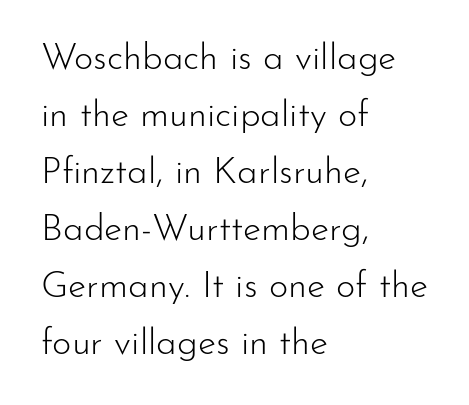
The image shows 37 px light sans-serif type, upright; set left-aligned, normal line spacing (1.54x), normal letter spacing, not underlined; low stroke contrast and a small x-height.
